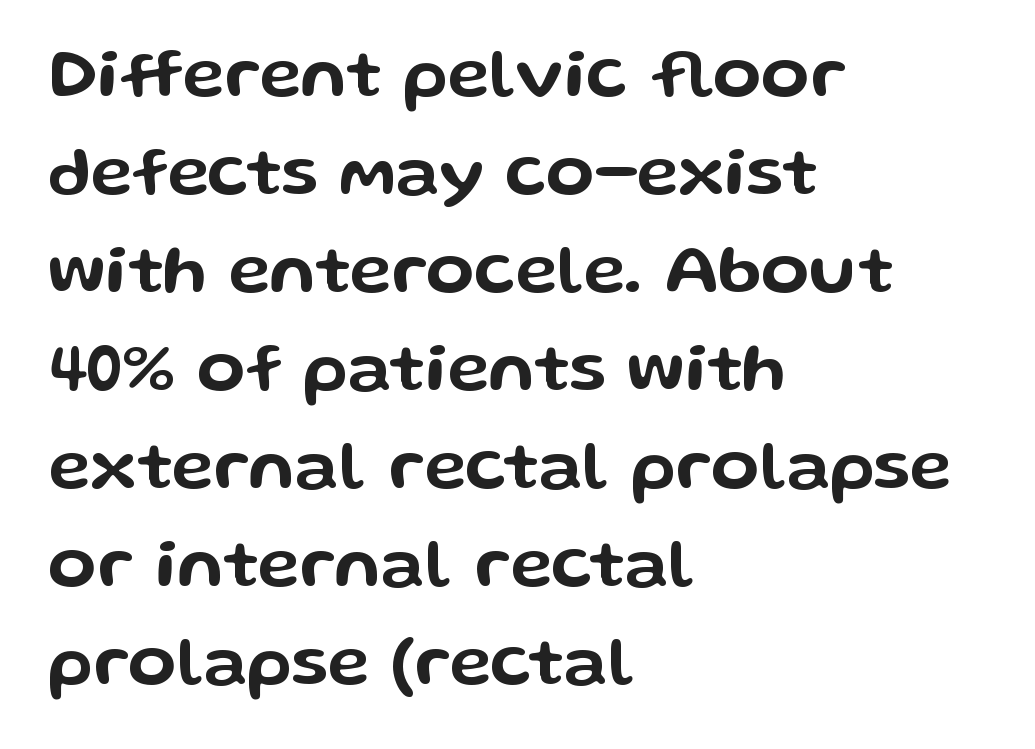
Q: Is the text italic (slanted)? A: No, it is upright.
Q: Is the typeface a serif or a sans-serif typeface? A: Sans-serif.
Q: Is the text underlined? A: No.
Q: How is the paragraph aligned? A: Left-aligned.
Q: Is the spacing between letters normal or unusually wide? A: Normal.
Q: Is the spacing between lines tight, normal or loose? A: Normal.
Q: Width (condensed, normal, or wide)? A: Wide.
Q: Stroke contrast? A: Low.
Q: x-height? A: Medium.
Q: Monospaced? A: No.
